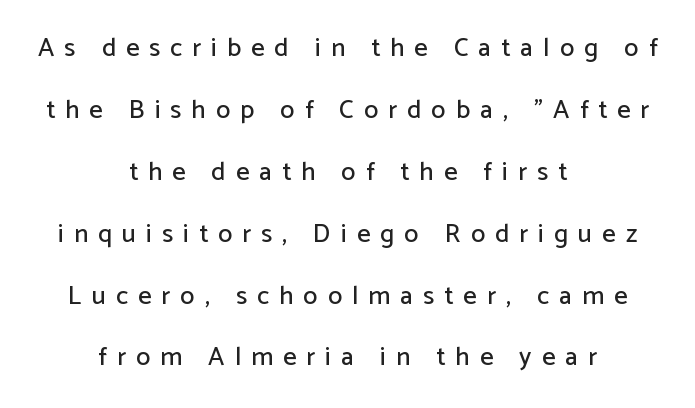
{"italic": "no", "underline": "no", "align": "center", "line_spacing": "loose", "line_spacing_ratio": 2.38, "letter_spacing": "wide", "letter_spacing_em": 0.39, "glyph_px": 26}
